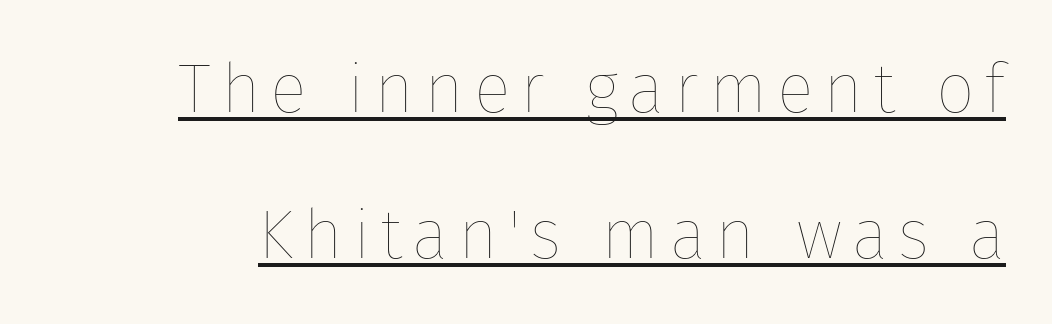
The image shows 69 px thin type, upright; set loose line spacing (2.11x), underlined; low stroke contrast and a medium x-height.
